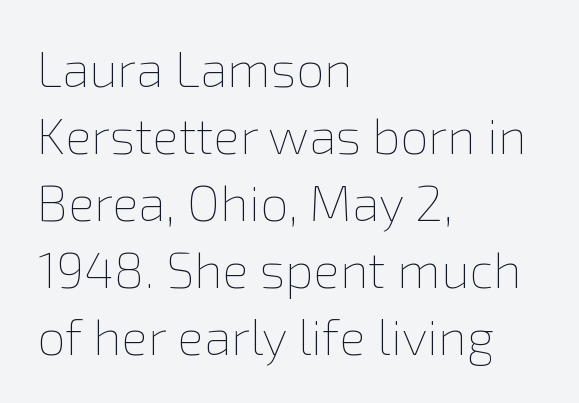
{"italic": "no", "bold": "no", "weight": "thin", "width": "normal", "x_height": "medium", "monospaced": "no", "underline": "no", "align": "left", "line_spacing": "normal", "line_spacing_ratio": 1.34, "letter_spacing": "normal", "letter_spacing_em": 0.0, "glyph_px": 50}
